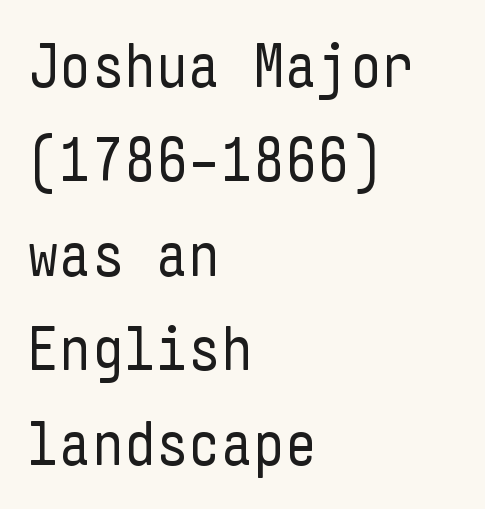
Q: Is the text bold? A: No.
Q: Is the text italic (slanted)? A: No, it is upright.
Q: Is the typeface a serif or a sans-serif typeface? A: Sans-serif.
Q: Is the text underlined? A: No.
Q: How is the paragraph aligned? A: Left-aligned.
Q: Is the spacing between letters normal or unusually wide? A: Normal.
Q: Is the spacing between lines tight, normal or loose? A: Normal.
Q: Width (condensed, normal, or wide)? A: Condensed.
Q: Stroke contrast? A: Low.
Q: x-height? A: Medium.
